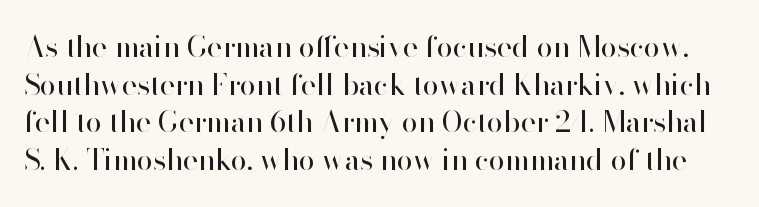
{"serif": "no", "italic": "no", "bold": "no", "weight": "regular", "width": "normal", "stroke_contrast": "high", "x_height": "small", "monospaced": "no", "underline": "no", "line_spacing": "normal", "line_spacing_ratio": 1.3, "letter_spacing": "normal", "letter_spacing_em": 0.0, "glyph_px": 29}
